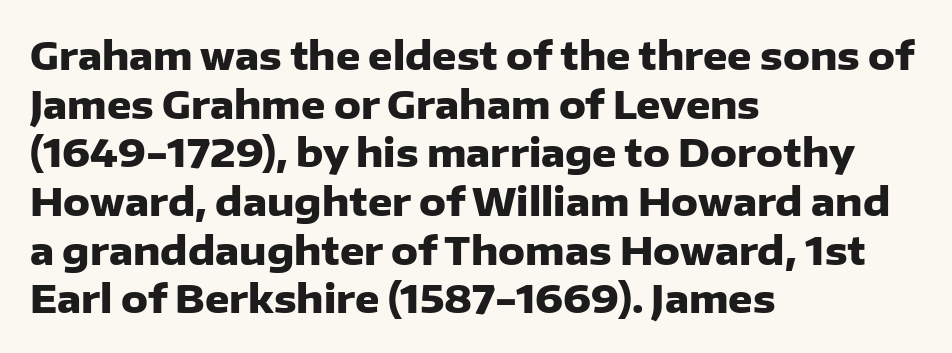
{"serif": "no", "italic": "no", "bold": "yes", "weight": "heavy", "width": "normal", "stroke_contrast": "low", "x_height": "medium", "monospaced": "no", "underline": "no", "align": "left", "line_spacing": "normal", "line_spacing_ratio": 1.28, "letter_spacing": "normal", "letter_spacing_em": 0.0, "glyph_px": 38}
